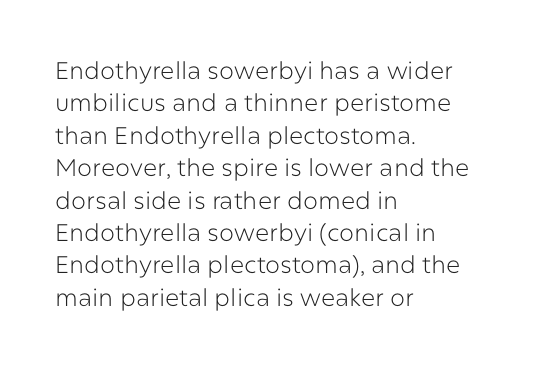
The typesetter chose a ragged-right arrangement here. In terms of letterspacing, this is plain default setting. Descenders hang freely into open space. A typesetter would call this leading conventional body-copy spacing. Stems and bowls with no extra thickness — not bold.
